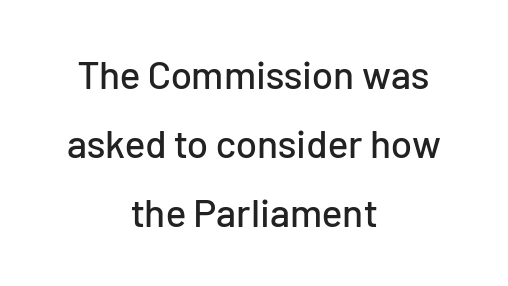
Bare-footed words on every line. The passage shown is typed in a proportional face where columns would drift. These lines stack symmetrically, like a column narrowing and widening about its center. Unlike a traditional serif, this face leaves its strokes unadorned.
